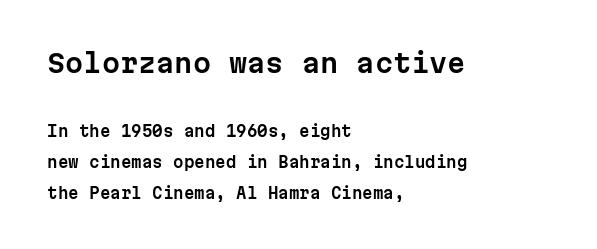
{"italic": "no", "underline": "no", "align": "left", "line_spacing": "loose", "line_spacing_ratio": 2.07, "letter_spacing": "normal", "letter_spacing_em": 0.0, "larger_block": "first", "size_ratio": 1.73, "glyph_px": 26}
